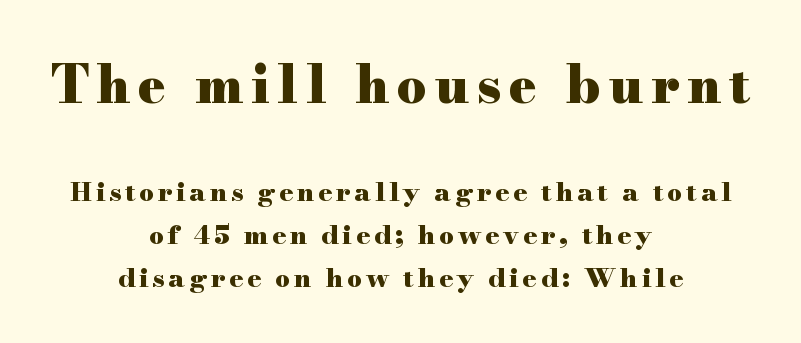
The image shows 52 px heavy, wide serif type, upright; set centered, normal line spacing (1.65x), not underlined; the first (top) block is 2.0x larger; high stroke contrast and a small x-height.
